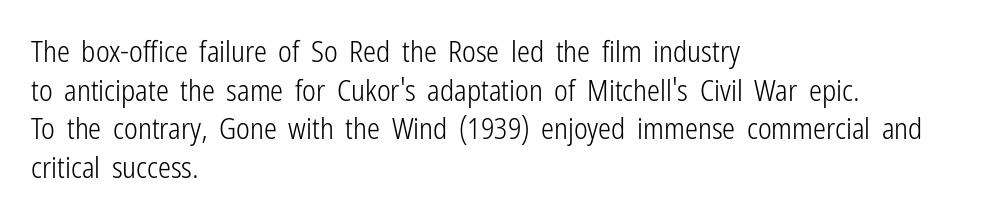
The space directly below the letters is spotless. Standard letterfit; no display-style spreading of the glyphs. The specimen reads as upright at a glance. The letters advance in unequal steps, a hallmark of proportional type.
